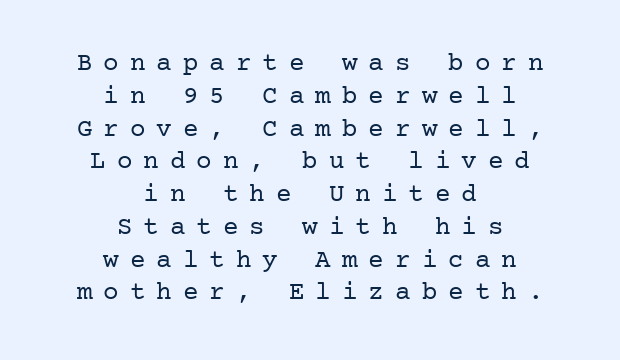
Q: Is the text bold? A: No.
Q: Is the text italic (slanted)? A: No, it is upright.
Q: Is the text underlined? A: No.
Q: How is the paragraph aligned? A: Centered.
Q: Is the spacing between letters normal or unusually wide? A: Unusually wide.
Q: Is the spacing between lines tight, normal or loose? A: Normal.
